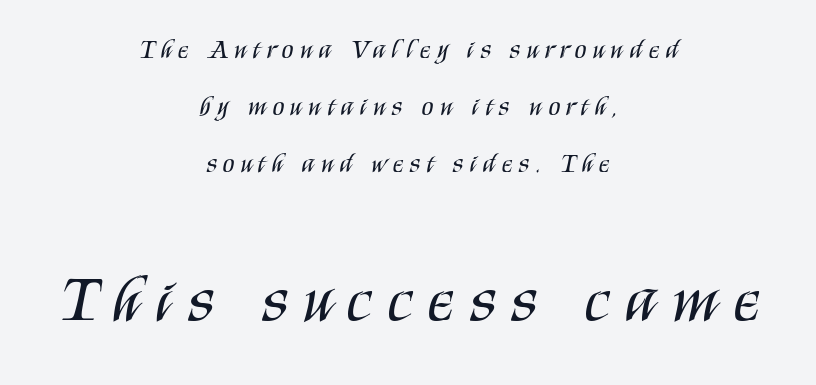
Q: Is the text bold? A: No.
Q: Is the text italic (slanted)? A: Yes.
Q: Is the typeface a serif or a sans-serif typeface? A: Sans-serif.
Q: Is the text underlined? A: No.
Q: How is the paragraph aligned? A: Centered.
Q: Is the spacing between letters normal or unusually wide? A: Unusually wide.
Q: Is the spacing between lines tight, normal or loose? A: Loose.
Q: Which block of text is set in a larger size, the first (top) or the second (bottom)? A: The second (bottom) one.
Q: Width (condensed, normal, or wide)? A: Condensed.
Q: Stroke contrast? A: Medium.
Q: x-height? A: Large.
Q: Monospaced? A: No.
